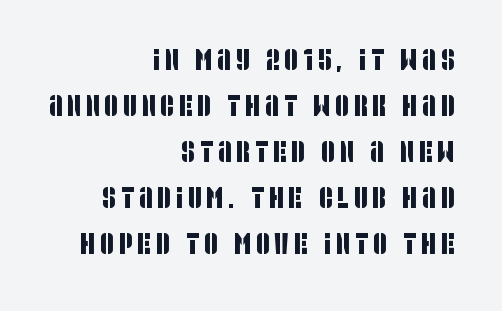
The space directly below the letters is spotless. The compositor pushed each line to the right boundary. Rows of type keep a routine distance in the vertical direction. The face used here is proportionally spaced, like ordinary book or web type.
